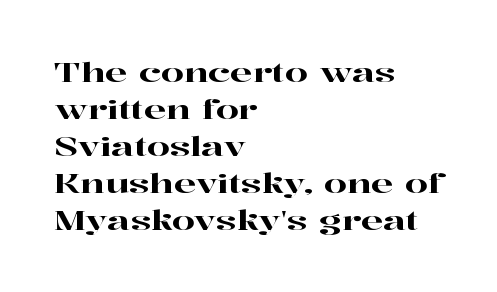
The image shows 26 px text type, upright; set left-aligned, normal line spacing (1.42x), normal letter spacing, not underlined.
